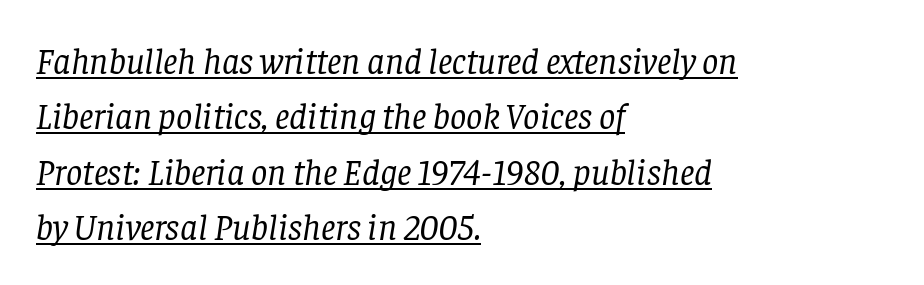
{"serif": "yes", "italic": "yes", "lean": "right", "slant_degrees": 8, "bold": "no", "weight": "regular", "width": "normal", "stroke_contrast": "low", "x_height": "large", "monospaced": "no", "underline": "yes", "align": "left", "line_spacing": "normal", "line_spacing_ratio": 1.54, "letter_spacing": "normal", "letter_spacing_em": 0.0, "glyph_px": 36}
